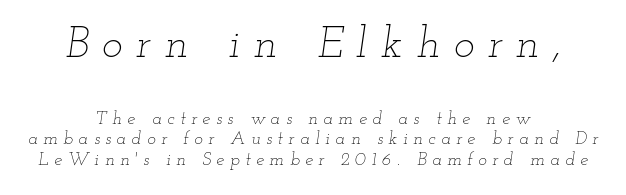
The image shows 44 px thin, wide type, italic (leaning right); set centered, tight line spacing (1.15x), unusually wide letter spacing (+0.31 em), not underlined; the first (top) block is 2.44x larger; low stroke contrast and a small x-height.
